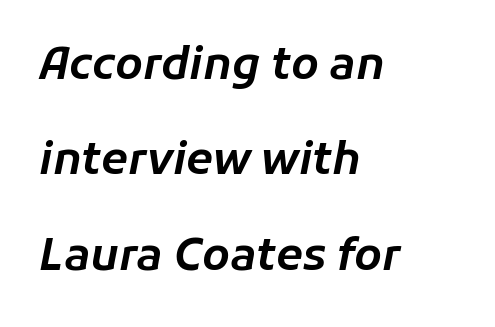
{"italic": "yes", "lean": "right", "slant_degrees": 11, "width": "normal", "stroke_contrast": "low", "x_height": "medium", "monospaced": "no", "underline": "no", "align": "left", "line_spacing": "loose", "line_spacing_ratio": 2.17, "letter_spacing": "normal", "letter_spacing_em": 0.0, "glyph_px": 44}
